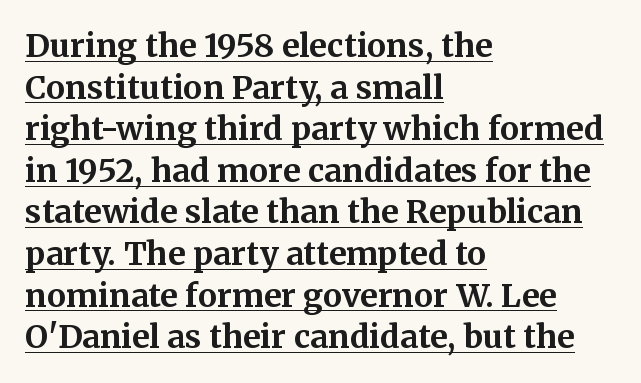
The image shows 32 px bold serif type, upright; set left-aligned, normal line spacing (1.3x), normal letter spacing, underlined; medium stroke contrast and a medium x-height.
